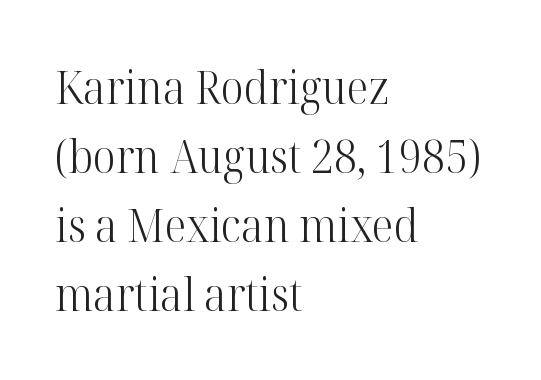
The image shows 45 px light serif type, upright; set left-aligned, normal line spacing (1.53x), normal letter spacing, not underlined; high stroke contrast and a medium x-height.
